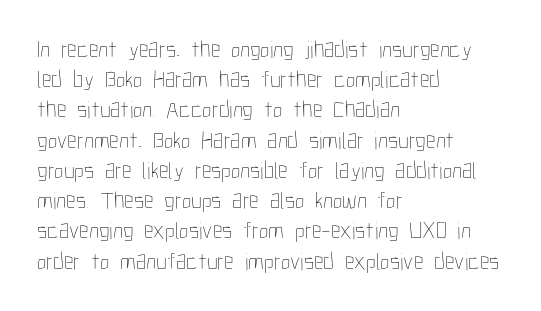
Q: Is the text bold? A: No.
Q: Is the text italic (slanted)? A: No, it is upright.
Q: Is the text underlined? A: No.
Q: How is the paragraph aligned? A: Left-aligned.
Q: Is the spacing between letters normal or unusually wide? A: Normal.
Q: Is the spacing between lines tight, normal or loose? A: Normal.
